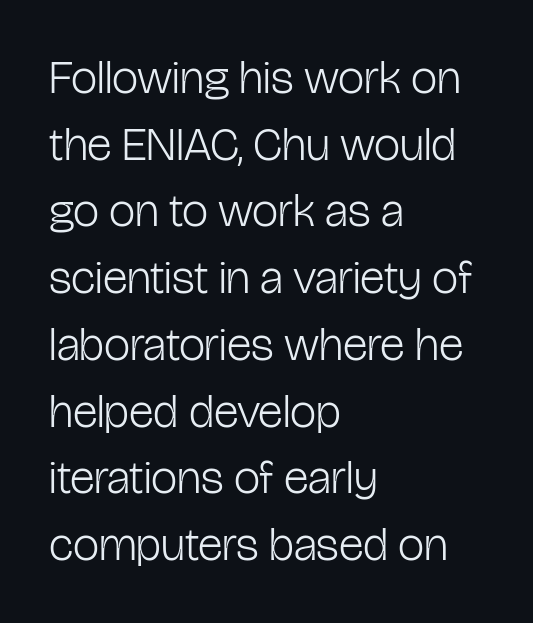
If you drew a ruler down the left edge, every line would touch it. The rows are spaced the way most documents space them. Nothing sits at the stroke ends, so this counts as sans-serif. The line texture is even and compact thanks to regular tracking. Rule under the text: the space is simply empty.
